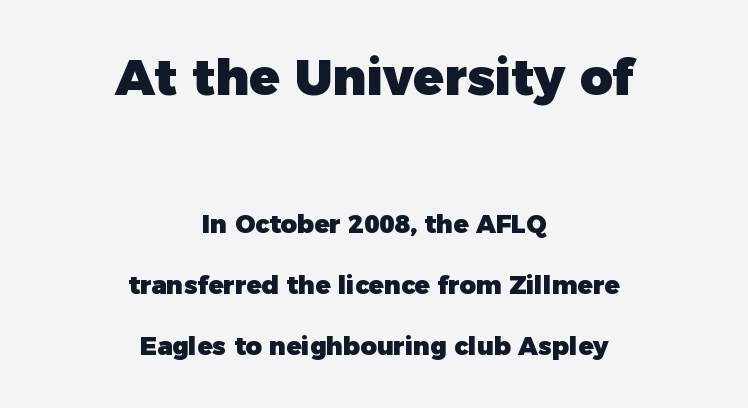
I'd call this a sans setting — the letters go barefoot. Type size steps down from the first block to the second. Weight check: bold — yes, fully. What stands out about the letter spacing? Nothing — it is the standard amount.
